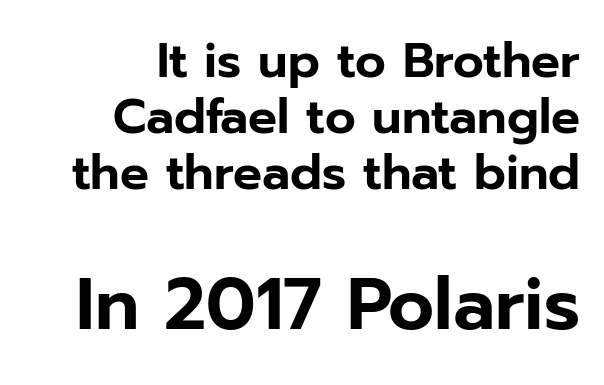
The image shows 72 px sans-serif type, upright; set right-aligned, line spacing 1.17x, normal letter spacing, not underlined; the second (bottom) block is 1.5x larger; low stroke contrast and a medium x-height.
